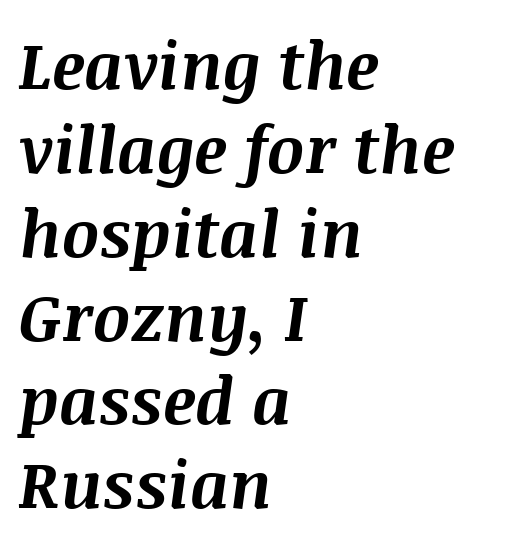
Q: Is the text bold? A: Yes.
Q: Is the text italic (slanted)? A: Yes, it leans right by about 8 degrees.
Q: Is the text underlined? A: No.
Q: How is the paragraph aligned? A: Left-aligned.
Q: Is the spacing between letters normal or unusually wide? A: Normal.
Q: Is the spacing between lines tight, normal or loose? A: Normal.
Q: Width (condensed, normal, or wide)? A: Normal.
Q: Stroke contrast? A: Medium.
Q: x-height? A: Large.
Q: Monospaced? A: No.
